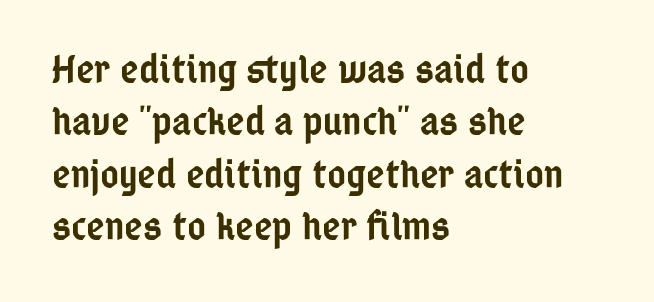
Here the glyphs are tracked normally, forming tight word shapes. The font is running at a semibold setting, under full bold. Does the lettering tilt? It doesn't — this is upright. Leading: standard. This sample is left-justified, so line endings fall wherever the words run out.
